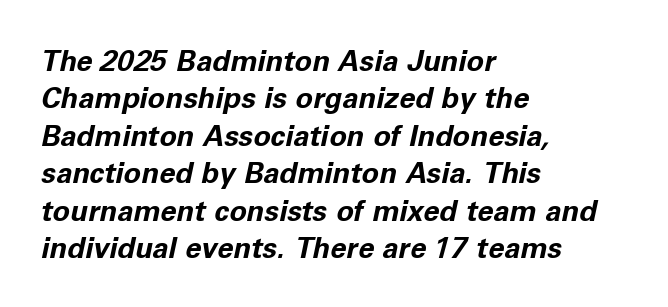
Q: Is the text bold? A: Yes.
Q: Is the text italic (slanted)? A: Yes, it leans right by about 11 degrees.
Q: Is the text underlined? A: No.
Q: How is the paragraph aligned? A: Left-aligned.
Q: Is the spacing between letters normal or unusually wide? A: Normal.
Q: Is the spacing between lines tight, normal or loose? A: Normal.
Q: Width (condensed, normal, or wide)? A: Normal.
Q: Stroke contrast? A: Low.
Q: x-height? A: Medium.
Q: Monospaced? A: No.
